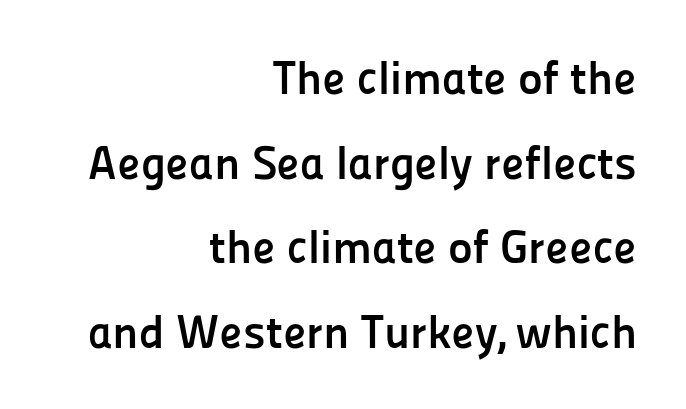
Typographic density is high because the face is bold. The rendering keeps characters at their native spacing. The typeface chosen for these lines omits serifs. These lines are rendered in a variable-pitch font. Posture: upright roman.
